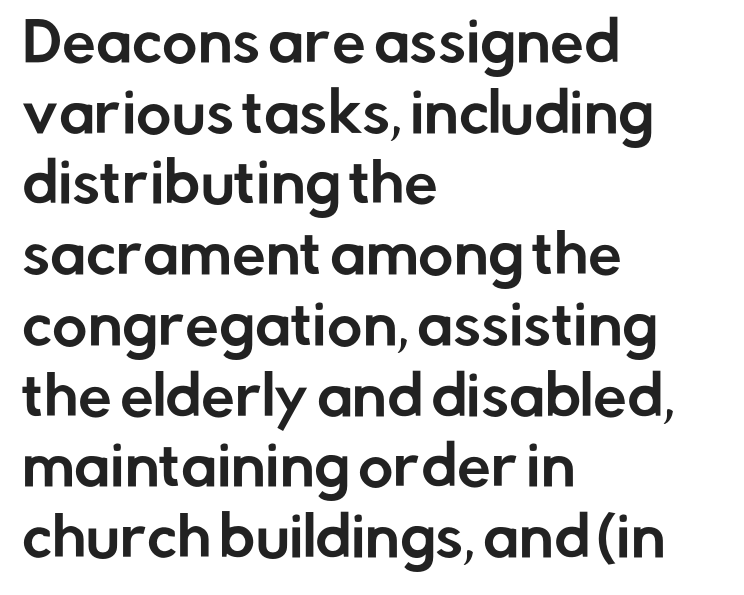
{"serif": "no", "italic": "no", "width": "normal", "stroke_contrast": "low", "x_height": "medium", "monospaced": "no", "underline": "no", "align": "left", "line_spacing": "normal", "line_spacing_ratio": 1.31, "letter_spacing": "normal", "letter_spacing_em": 0.0, "glyph_px": 54}
